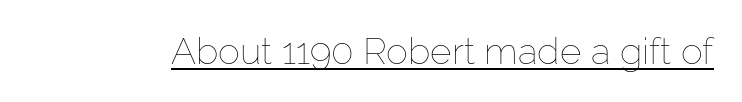
The image shows 37 px thin type, upright; set normal letter spacing, underlined; low stroke contrast and a medium x-height.
